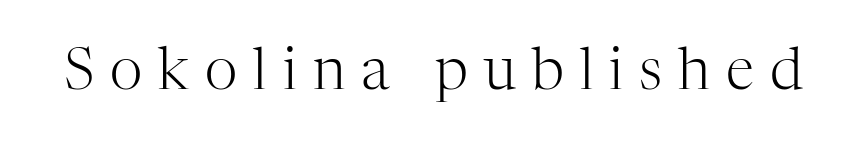
The image shows 57 px light serif type, upright; set unusually wide letter spacing (+0.28 em), not underlined; high stroke contrast and a medium x-height.
